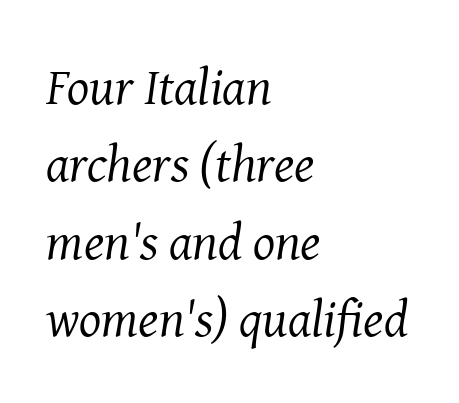
Each letter keeps its own natural width here, so spacing adapts to shape. Vertically, the passage feels balanced, rows spaced as you'd expect. Each letter's strokes conclude with small projecting serifs. Where is the straight margin? On the left.
